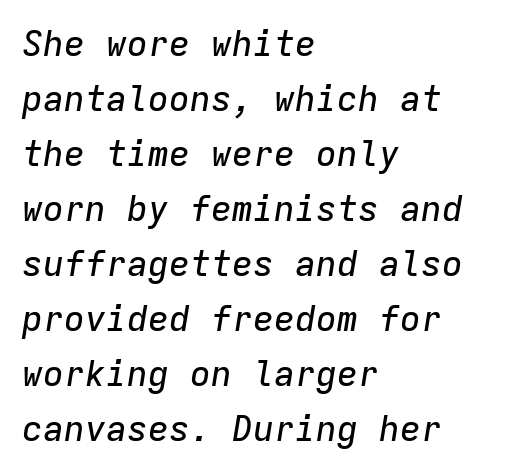
{"italic": "yes", "lean": "right", "slant_degrees": 9, "width": "normal", "stroke_contrast": "low", "x_height": "medium", "monospaced": "yes", "underline": "no", "align": "left", "line_spacing": "normal", "line_spacing_ratio": 1.57, "letter_spacing": "normal", "letter_spacing_em": 0.0, "glyph_px": 35}
